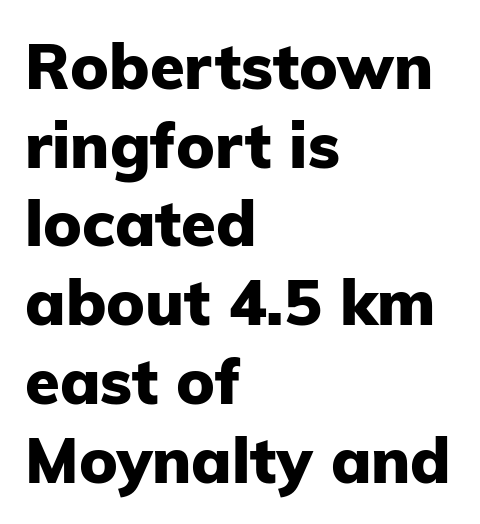
Q: Is the text bold? A: Yes.
Q: Is the text italic (slanted)? A: No, it is upright.
Q: Is the typeface a serif or a sans-serif typeface? A: Sans-serif.
Q: Is the text underlined? A: No.
Q: How is the paragraph aligned? A: Left-aligned.
Q: Is the spacing between letters normal or unusually wide? A: Normal.
Q: Is the spacing between lines tight, normal or loose? A: Normal.
Q: Width (condensed, normal, or wide)? A: Normal.
Q: Stroke contrast? A: Low.
Q: x-height? A: Medium.
Q: Monospaced? A: No.
